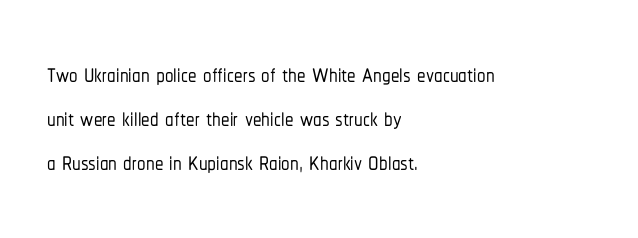
{"serif": "no", "italic": "no", "width": "condensed", "stroke_contrast": "low", "x_height": "medium", "monospaced": "no", "underline": "no", "align": "left", "line_spacing": "normal", "line_spacing_ratio": 1.29, "letter_spacing": "normal", "letter_spacing_em": 0.0, "glyph_px": 34}
